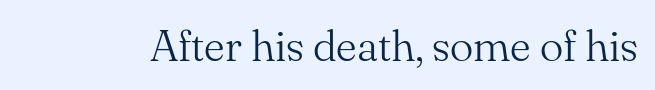
The image shows 44 px light serif type, upright; set normal letter spacing, not underlined; medium stroke contrast and a small x-height.
